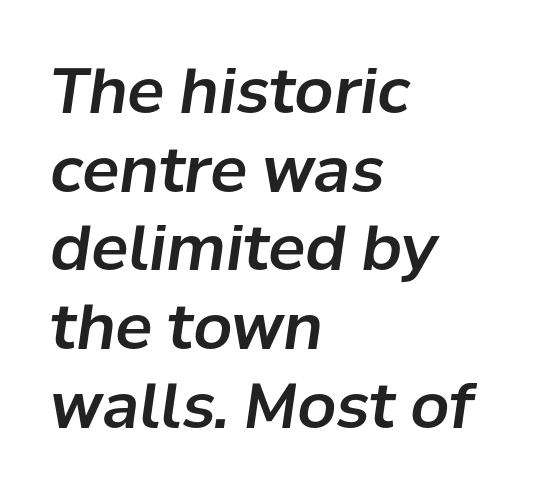
{"italic": "yes", "lean": "right", "slant_degrees": 8, "width": "normal", "stroke_contrast": "low", "x_height": "medium", "monospaced": "no", "underline": "no", "align": "left", "line_spacing": "normal", "line_spacing_ratio": 1.27, "letter_spacing": "normal", "letter_spacing_em": 0.0, "glyph_px": 62}
